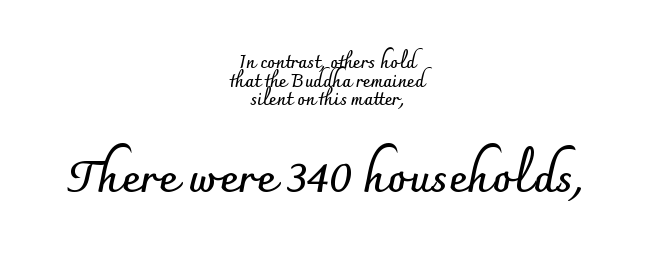
Underlining? Definitely not there. The letters carry no serifs — their stems end cleanly without finishing strokes. The lines are quadded center. Here the second block reads like a headline and the first like body copy.
